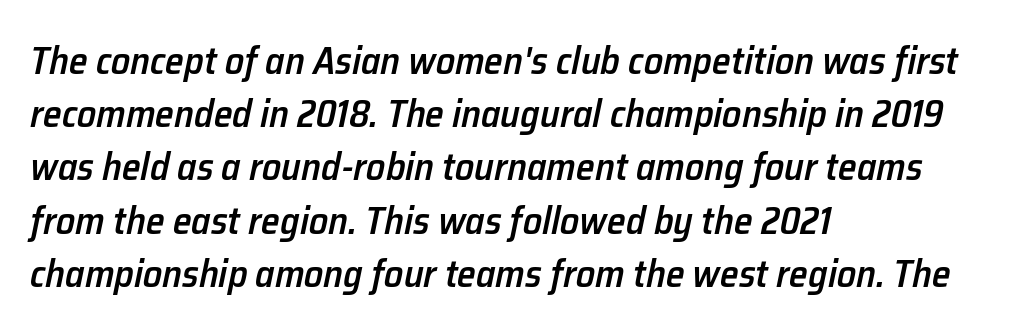
Q: Is the text bold? A: Semi-bold.
Q: Is the text italic (slanted)? A: Yes, it leans right by about 12 degrees.
Q: Is the text underlined? A: No.
Q: How is the paragraph aligned? A: Left-aligned.
Q: Is the spacing between letters normal or unusually wide? A: Normal.
Q: Is the spacing between lines tight, normal or loose? A: Normal.
Q: Width (condensed, normal, or wide)? A: Normal.
Q: Stroke contrast? A: Low.
Q: x-height? A: Medium.
Q: Monospaced? A: No.
